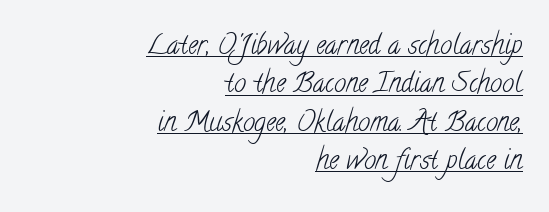
One glance says typical: line gaps are just what's usual. All the whitespace from short lines collects on the left. This sample uses plain, unmodified letter spacing. Descenders here cross a horizontal rule under the line.
